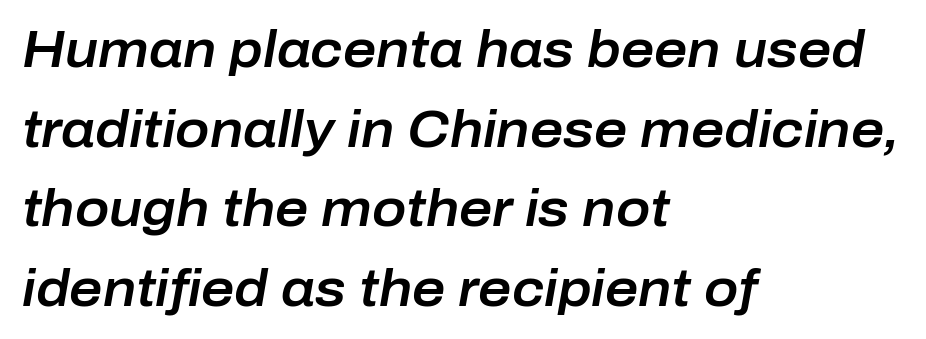
Q: Is the text italic (slanted)? A: Yes, it leans right by about 10 degrees.
Q: Is the text underlined? A: No.
Q: How is the paragraph aligned? A: Left-aligned.
Q: Is the spacing between letters normal or unusually wide? A: Normal.
Q: Is the spacing between lines tight, normal or loose? A: Normal.
Q: Width (condensed, normal, or wide)? A: Normal.
Q: Stroke contrast? A: Low.
Q: x-height? A: Medium.
Q: Monospaced? A: No.
